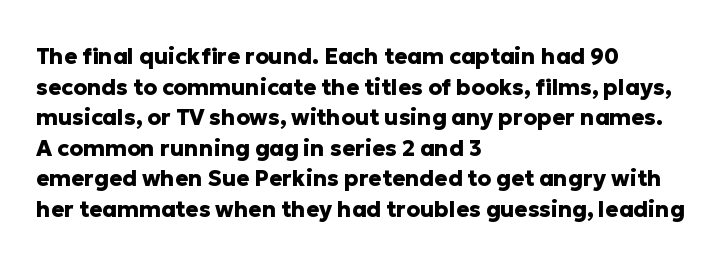
Q: Is the text bold? A: Yes.
Q: Is the text italic (slanted)? A: No, it is upright.
Q: Is the text underlined? A: No.
Q: How is the paragraph aligned? A: Left-aligned.
Q: Is the spacing between letters normal or unusually wide? A: Normal.
Q: Is the spacing between lines tight, normal or loose? A: Normal.
